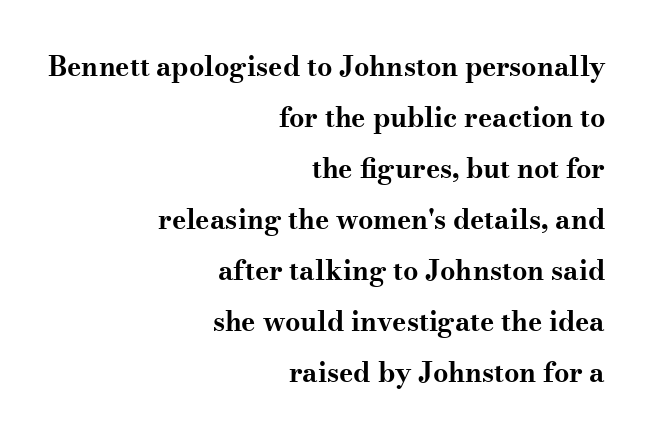
The image shows 27 px bold type, upright; set right-aligned, line spacing 1.89x, normal letter spacing, not underlined.
